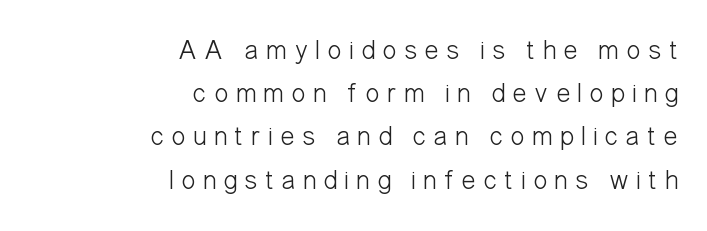
The image shows 27 px text type, upright; set right-aligned, normal line spacing (1.6x), unusually wide letter spacing (+0.27 em), not underlined.
